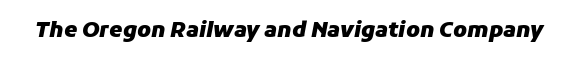
Q: Is the text bold? A: Yes.
Q: Is the text italic (slanted)? A: Yes, it leans right by about 11 degrees.
Q: Is the text underlined? A: No.
Q: Is the spacing between letters normal or unusually wide? A: Normal.
